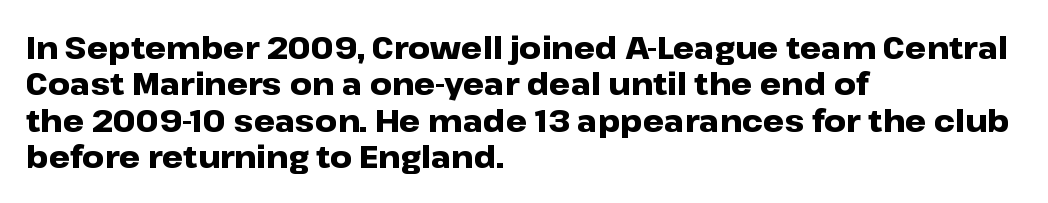
The gap between lines stays unmarked. Each letter keeps its own natural width here, so spacing adapts to shape. Style check: upright. Stroke terminals: plain, sans-serif. Strong, thick strokes mark this as bold type. Notice how the passage keeps a crisp vertical edge on the left only.
